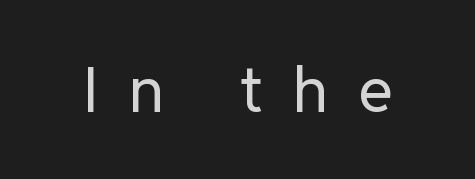
The image shows 63 px regular-weight sans-serif type, upright; set unusually wide letter spacing (+0.48 em), not underlined; low stroke contrast and a medium x-height.
